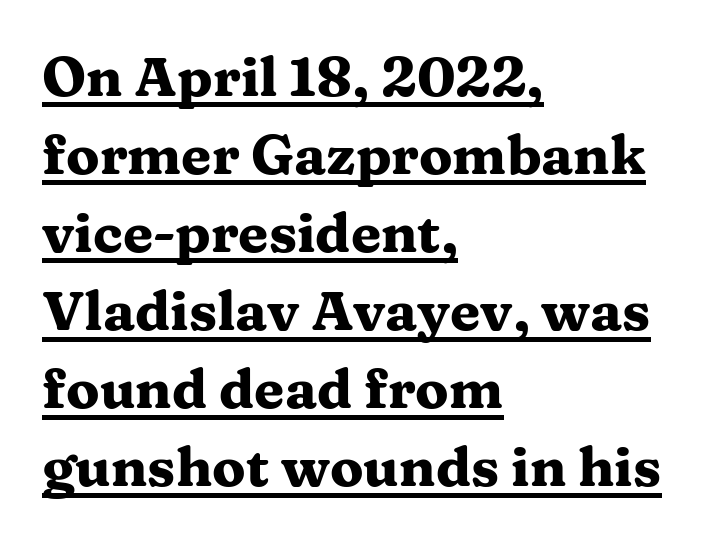
Q: Is the text bold? A: Yes.
Q: Is the text italic (slanted)? A: No, it is upright.
Q: Is the typeface a serif or a sans-serif typeface? A: Serif.
Q: Is the text underlined? A: Yes.
Q: How is the paragraph aligned? A: Left-aligned.
Q: Is the spacing between letters normal or unusually wide? A: Normal.
Q: Is the spacing between lines tight, normal or loose? A: Normal.
Q: Width (condensed, normal, or wide)? A: Wide.
Q: Stroke contrast? A: Medium.
Q: x-height? A: Medium.
Q: Monospaced? A: No.
